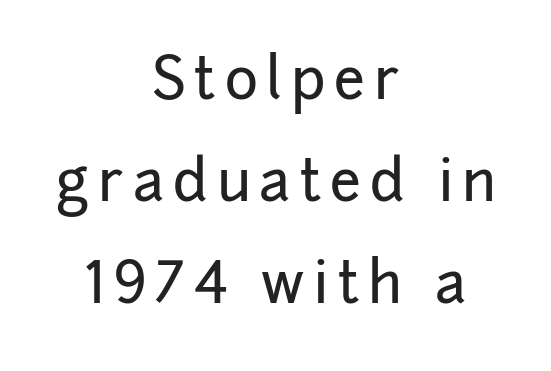
A clean baseline with only descenders dipping below it. Look at the bottom of the vertical strokes: they stop flat, with no serifs. Layout note: lines centered. These lines were composed using upright roman letters.
